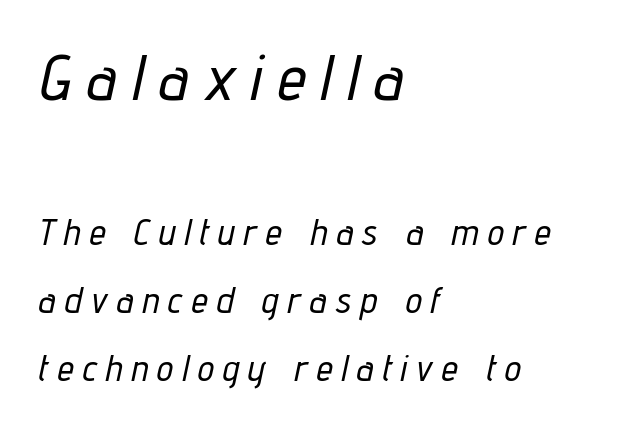
The image shows 65 px condensed type, italic (leaning right); set left-aligned, line spacing 1.84x, unusually wide letter spacing (+0.25 em), not underlined; the first (top) block is 1.76x larger; low stroke contrast and a medium x-height.
